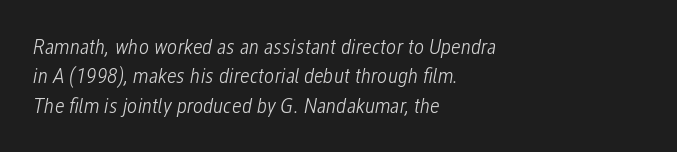
The image shows 22 px text type, italic (leaning right); set left-aligned, normal line spacing (1.33x), normal letter spacing, not underlined.
